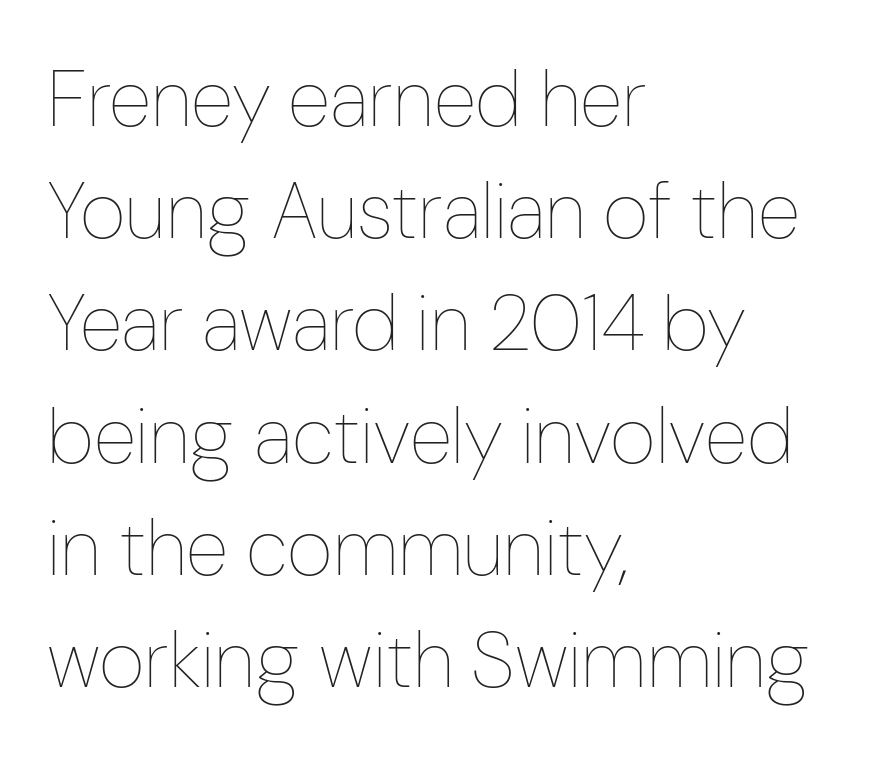
The image shows 79 px thin, condensed type, upright; set left-aligned, normal line spacing (1.42x), normal letter spacing, not underlined; low stroke contrast and a medium x-height.
